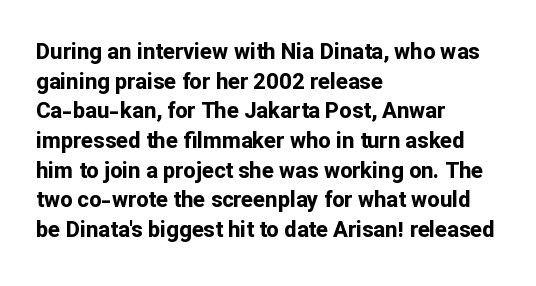
Caption: standard tracking, unaltered. Bold? Absolutely — the strokes are thick and heavy. Where is the straight margin? On the left. The line-height multiplier appears to be the usual default. Underlining? Definitely not there. Upright lettering throughout.
